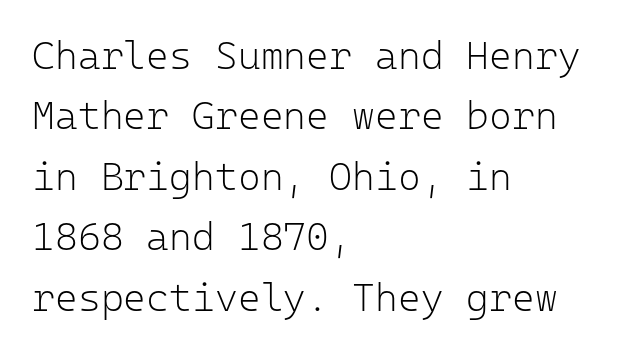
{"serif": "no", "italic": "no", "bold": "no", "weight": "light", "width": "normal", "stroke_contrast": "low", "x_height": "medium", "monospaced": "yes", "underline": "no", "align": "left", "line_spacing": "normal", "line_spacing_ratio": 1.55, "letter_spacing": "normal", "letter_spacing_em": 0.0, "glyph_px": 39}
